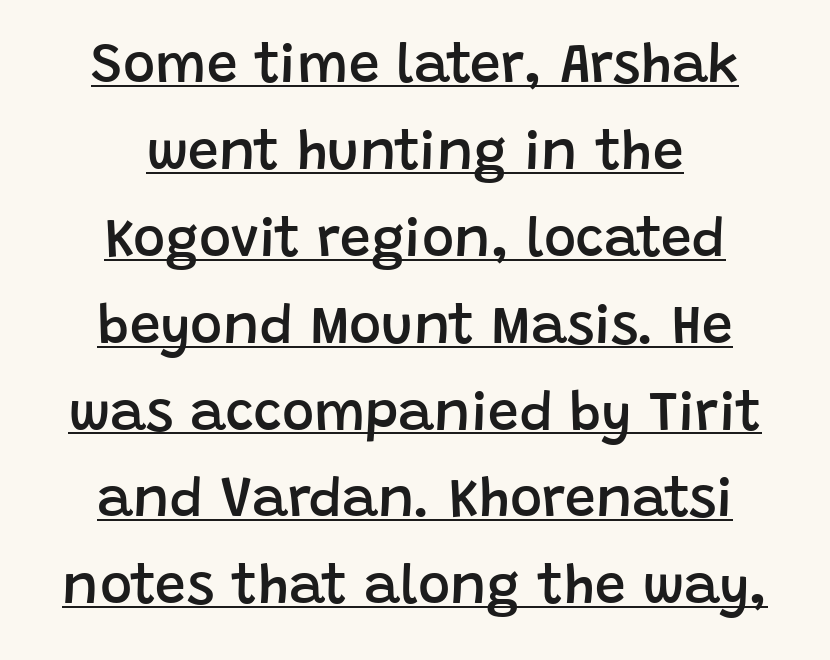
{"serif": "no", "italic": "no", "bold": "semi", "weight": "semibold", "width": "normal", "stroke_contrast": "low", "x_height": "large", "monospaced": "no", "underline": "yes", "align": "center", "line_spacing": "normal", "line_spacing_ratio": 1.58, "letter_spacing": "normal", "letter_spacing_em": 0.0, "glyph_px": 55}
